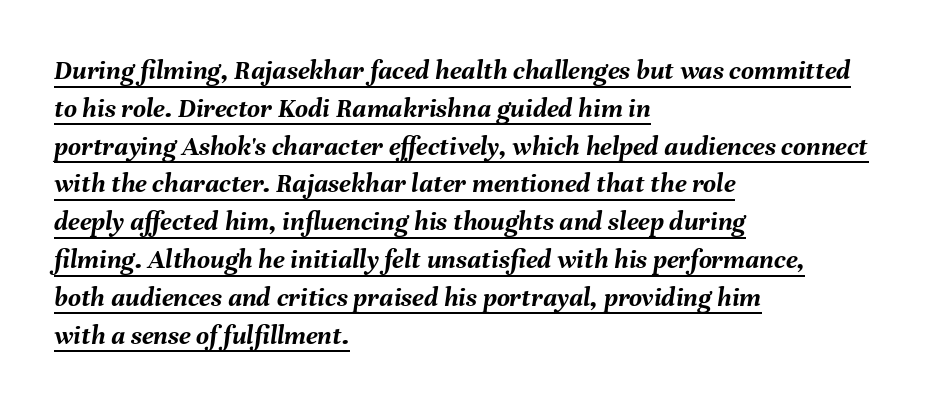
Letter spacing: default. The string is rendered with underlining switched on. Pretty heavy lettering here — definitely bold. The paragraph has a hard left edge and a soft right edge. This sample keeps an unexceptional amount of space between lines. The text carries the slant typical of an italic or oblique font.
